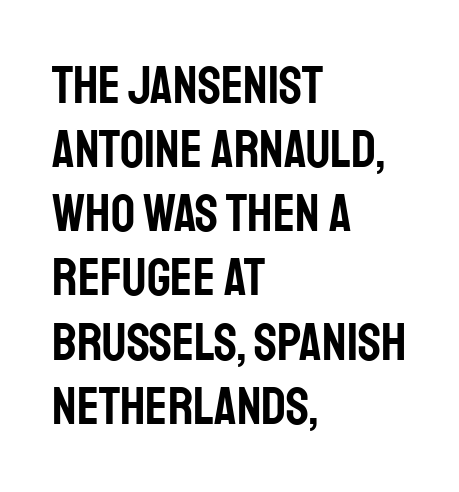
{"serif": "no", "italic": "no", "width": "condensed", "stroke_contrast": "low", "x_height": "large", "monospaced": "no", "underline": "no", "align": "left", "line_spacing_ratio": 1.21, "letter_spacing": "normal", "letter_spacing_em": 0.0, "glyph_px": 53}
